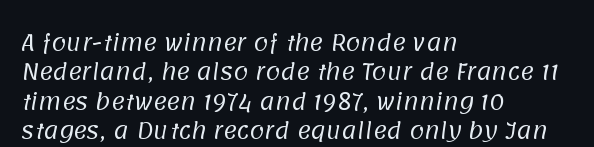
Q: Is the text bold? A: No.
Q: Is the text underlined? A: No.
Q: How is the paragraph aligned? A: Left-aligned.
Q: Is the spacing between letters normal or unusually wide? A: Normal.
Q: Is the spacing between lines tight, normal or loose? A: Normal.
